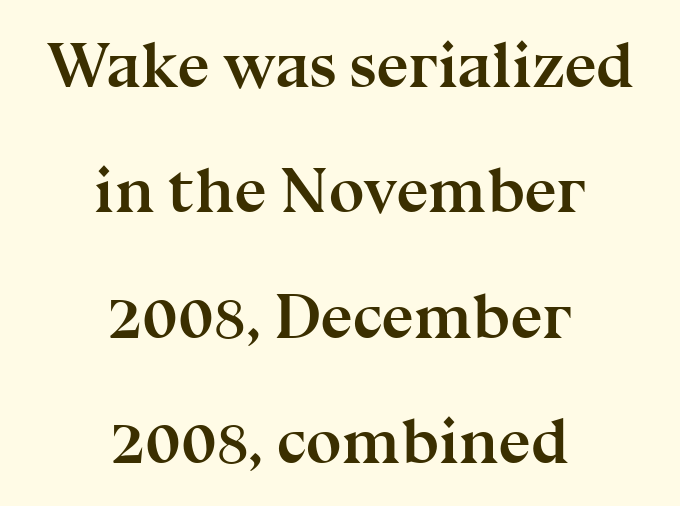
Summary of vertical rhythm: relaxed, with wide interline spacing. The typesetting leans heavy: a genuine bold. Italic? Not at all — the glyphs are vertical. The rag falls on both sides of this text block equally.
